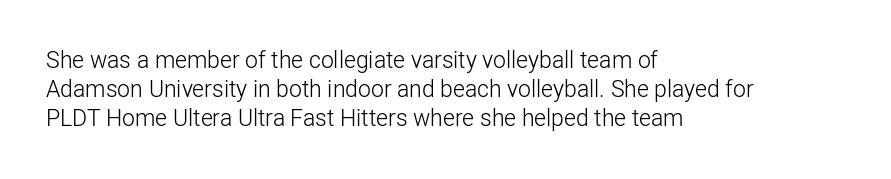
{"italic": "no", "bold": "no", "underline": "no", "align": "left", "line_spacing": "normal", "line_spacing_ratio": 1.27, "letter_spacing": "normal", "letter_spacing_em": 0.0, "glyph_px": 23}
